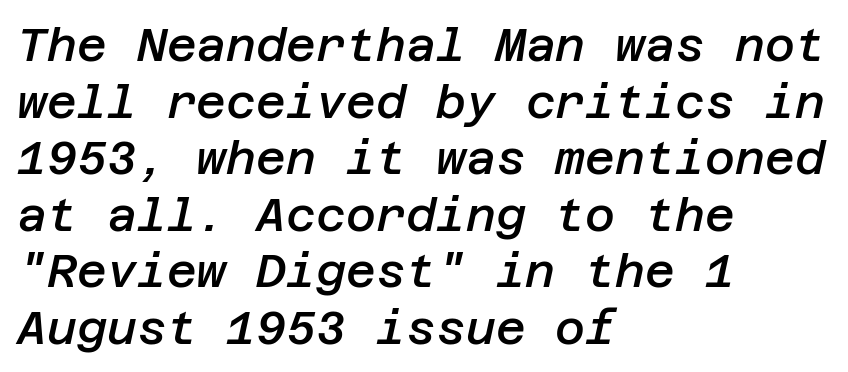
Q: Is the text bold? A: Semi-bold.
Q: Is the text italic (slanted)? A: Yes, it leans right by about 12 degrees.
Q: Is the text underlined? A: No.
Q: How is the paragraph aligned? A: Left-aligned.
Q: Is the spacing between letters normal or unusually wide? A: Normal.
Q: Width (condensed, normal, or wide)? A: Normal.
Q: Stroke contrast? A: Low.
Q: x-height? A: Large.
